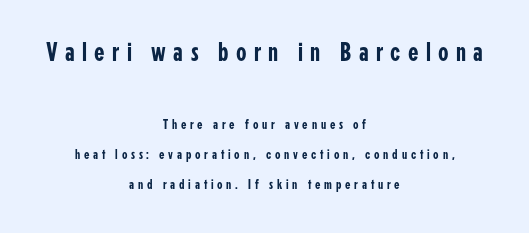
There is plenty of visible air inserted between adjacent glyphs. Is the lower block the larger one? No — the upper block carries the bigger type. Rows of type keep a wide berth in the vertical direction. Typeset on center — no edge is straight. Nobody drew a line under any word here.
